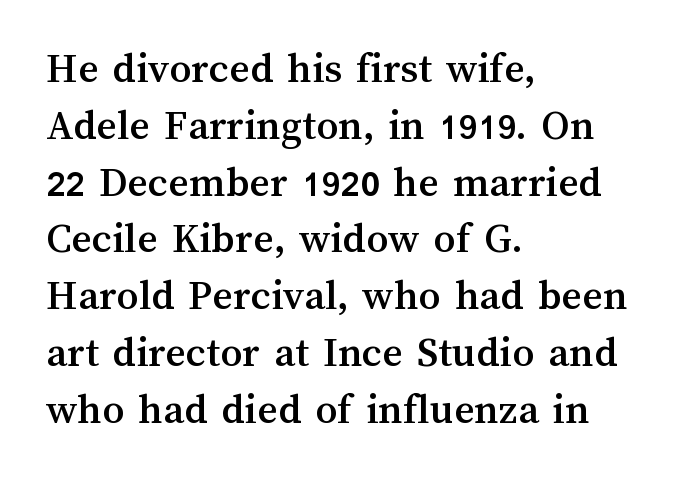
The image shows 44 px text type, upright; set left-aligned, normal line spacing (1.29x), normal letter spacing, not underlined; medium stroke contrast and a medium x-height.
